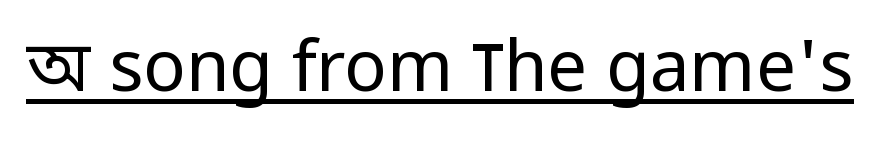
The image shows 71 px regular-weight, condensed sans-serif type, upright; set normal letter spacing, underlined; low stroke contrast and a large x-height.
